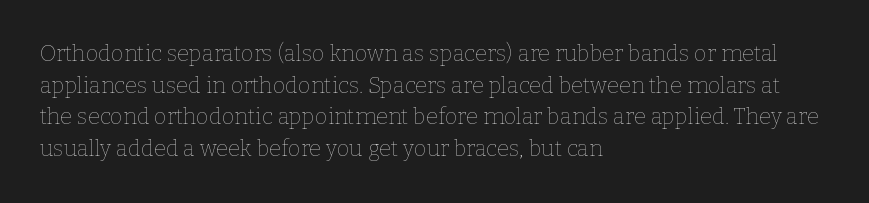
Q: Is the text bold? A: No.
Q: Is the text italic (slanted)? A: No, it is upright.
Q: Is the text underlined? A: No.
Q: How is the paragraph aligned? A: Left-aligned.
Q: Is the spacing between letters normal or unusually wide? A: Normal.
Q: Is the spacing between lines tight, normal or loose? A: Normal.
